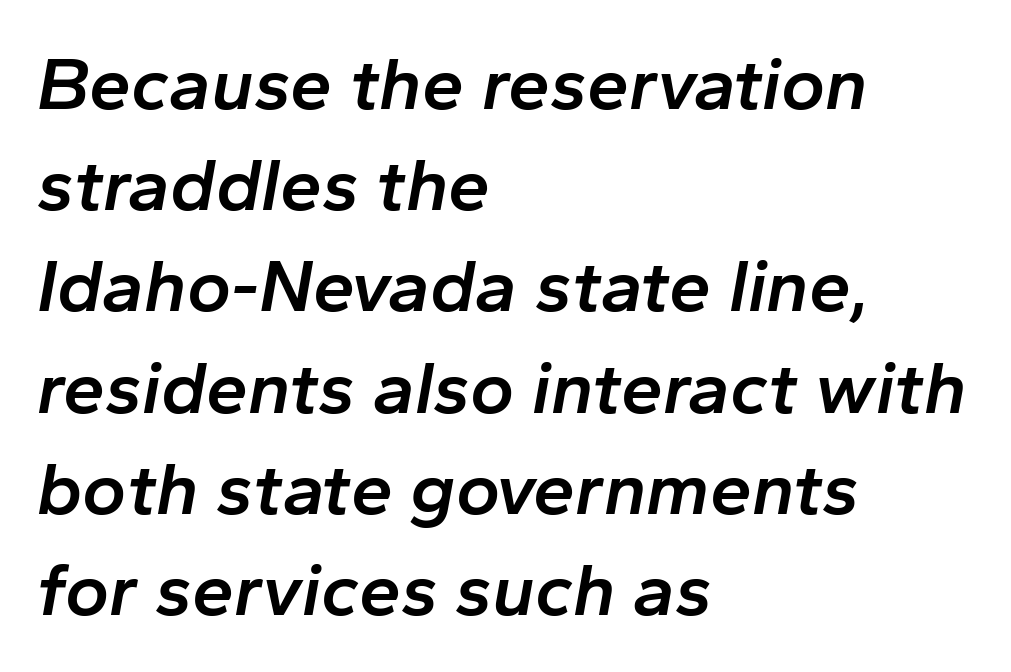
The image shows 75 px semibold type, italic (leaning right); set left-aligned, normal line spacing (1.35x), normal letter spacing, not underlined; low stroke contrast and a medium x-height.
